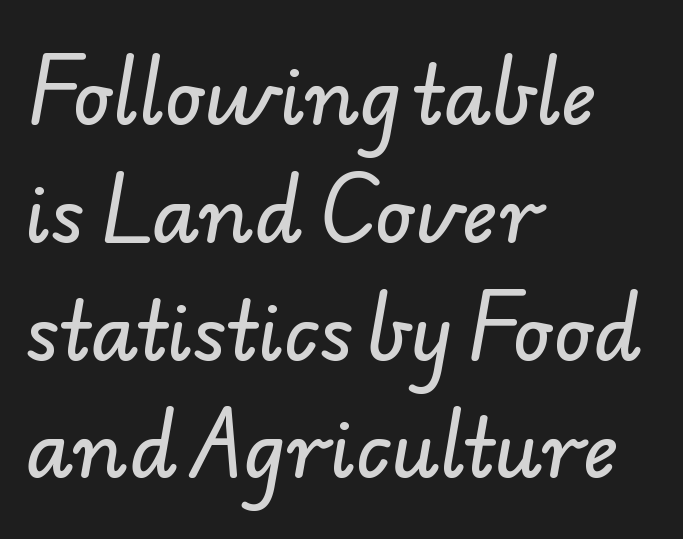
Q: Is the typeface a serif or a sans-serif typeface? A: Sans-serif.
Q: Is the text underlined? A: No.
Q: How is the paragraph aligned? A: Left-aligned.
Q: Is the spacing between letters normal or unusually wide? A: Normal.
Q: Is the spacing between lines tight, normal or loose? A: Normal.
Q: Width (condensed, normal, or wide)? A: Normal.
Q: Stroke contrast? A: Low.
Q: x-height? A: Small.
Q: Monospaced? A: No.
